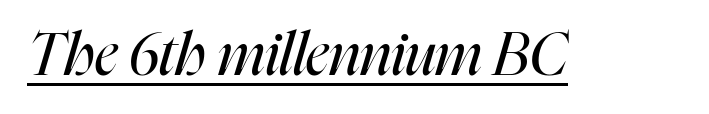
{"italic": "yes", "lean": "right", "slant_degrees": 16, "bold": "no", "weight": "regular", "width": "condensed", "stroke_contrast": "high", "x_height": "medium", "monospaced": "no", "underline": "yes", "letter_spacing": "normal", "letter_spacing_em": 0.0, "glyph_px": 60}
